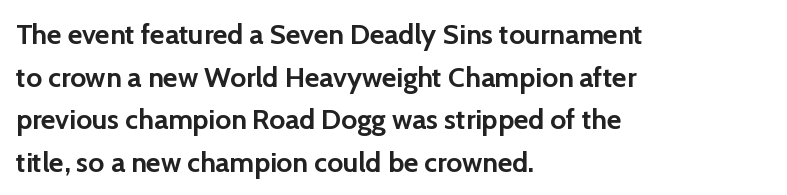
Q: Is the text bold? A: Yes.
Q: Is the text italic (slanted)? A: No, it is upright.
Q: Is the typeface a serif or a sans-serif typeface? A: Sans-serif.
Q: Is the text underlined? A: No.
Q: How is the paragraph aligned? A: Left-aligned.
Q: Is the spacing between letters normal or unusually wide? A: Normal.
Q: Is the spacing between lines tight, normal or loose? A: Normal.
Q: Width (condensed, normal, or wide)? A: Normal.
Q: Stroke contrast? A: Low.
Q: x-height? A: Medium.
Q: Monospaced? A: No.
